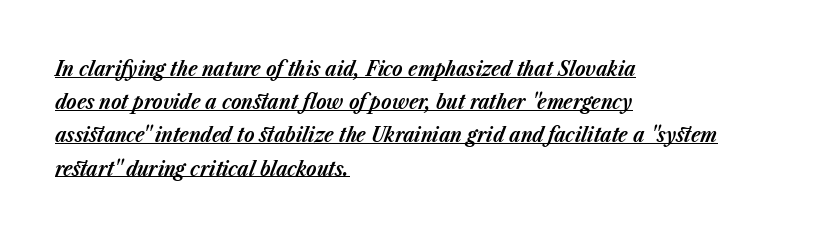
A student would call this left alignment; a typographer would say flush left, rag right. Look at the stroke-to-counter ratio: heavy, a bold. Descenders here cross a horizontal rule under the line. Students, note that the glyphs here touch the page at normal intervals.
